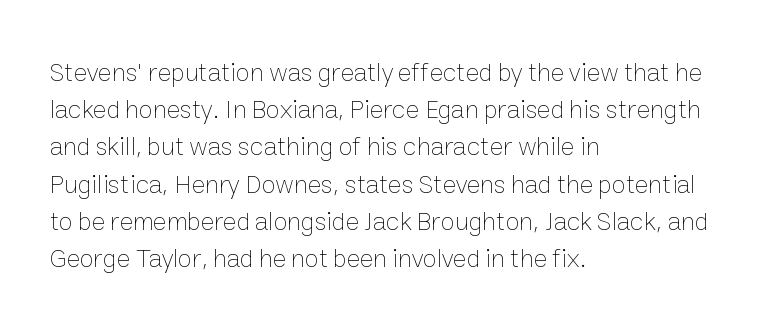
The image shows 26 px text type, upright; set left-aligned, normal line spacing (1.43x), normal letter spacing, not underlined.
